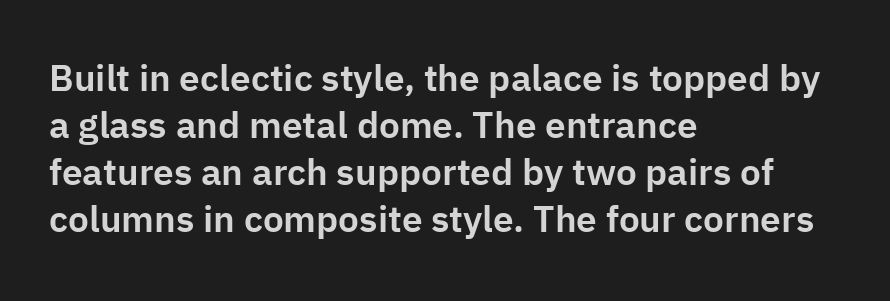
Descender tails drop into unmarked territory. The specimen reads as upright at a glance. Character widths vary here, with narrow letters taking less room than wide ones. The passage shown is typeset with a sans-serif family. Every row of glyphs begins at an identical x-position on the left.
